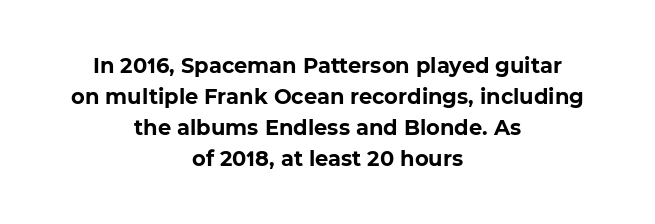
Each new line begins a customary step beneath the previous one. I'd describe the lettering as bold — thick and assertive. The face used here is rendered with its standard letterfit. Teacher's note: observe the equal gaps on both sides — that is centered alignment. A clean baseline with only descenders dipping below it.
